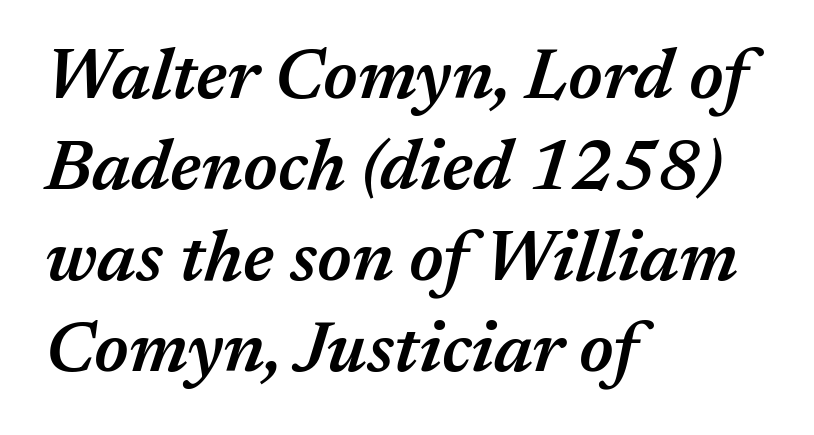
Q: Is the text bold? A: Semi-bold.
Q: Is the text italic (slanted)? A: Yes, it leans right by about 17 degrees.
Q: Is the text underlined? A: No.
Q: How is the paragraph aligned? A: Left-aligned.
Q: Is the spacing between letters normal or unusually wide? A: Normal.
Q: Is the spacing between lines tight, normal or loose? A: Normal.
Q: Width (condensed, normal, or wide)? A: Normal.
Q: Stroke contrast? A: Medium.
Q: x-height? A: Medium.
Q: Monospaced? A: No.
